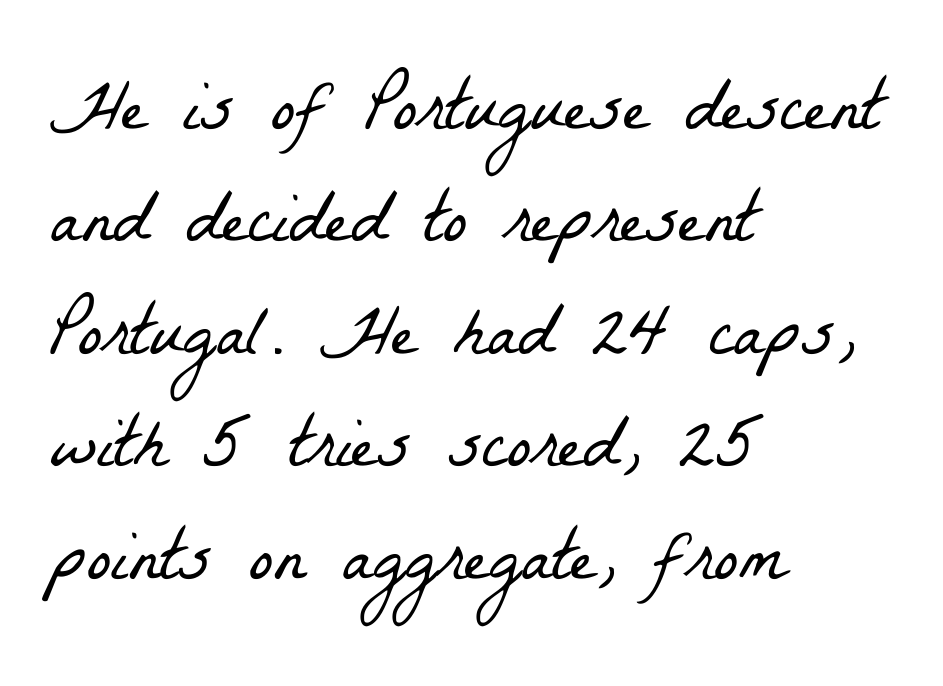
{"serif": "yes", "bold": "no", "weight": "light", "width": "condensed", "stroke_contrast": "low", "x_height": "medium", "monospaced": "no", "underline": "no", "align": "left", "line_spacing": "normal", "line_spacing_ratio": 1.54, "letter_spacing": "normal", "letter_spacing_em": 0.0, "glyph_px": 73}
